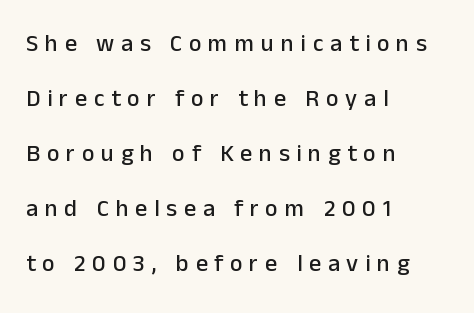
The image shows 24 px text type, upright; set left-aligned, loose line spacing (2.29x), unusually wide letter spacing (+0.28 em), not underlined.
